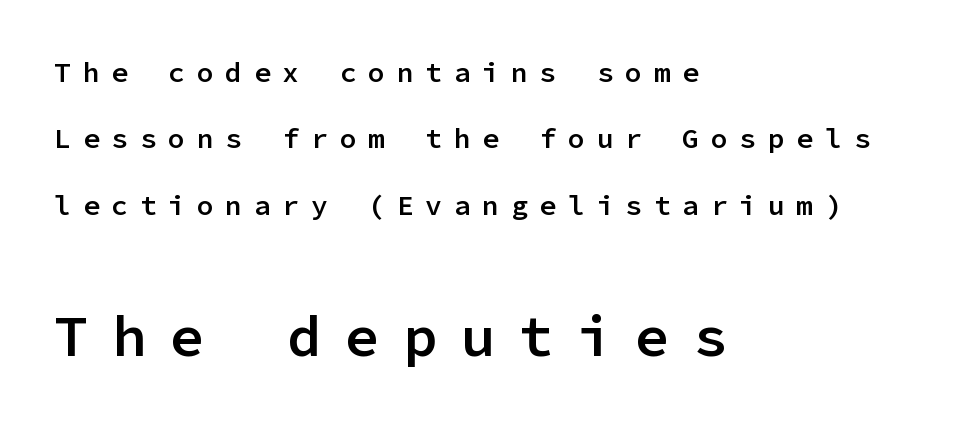
{"serif": "no", "italic": "no", "bold": "semi", "weight": "semibold", "width": "normal", "stroke_contrast": "low", "x_height": "medium", "monospaced": "yes", "underline": "no", "align": "left", "line_spacing": "loose", "line_spacing_ratio": 2.37, "letter_spacing": "wide", "letter_spacing_em": 0.42, "larger_block": "second", "size_ratio": 2.04, "glyph_px": 57}
